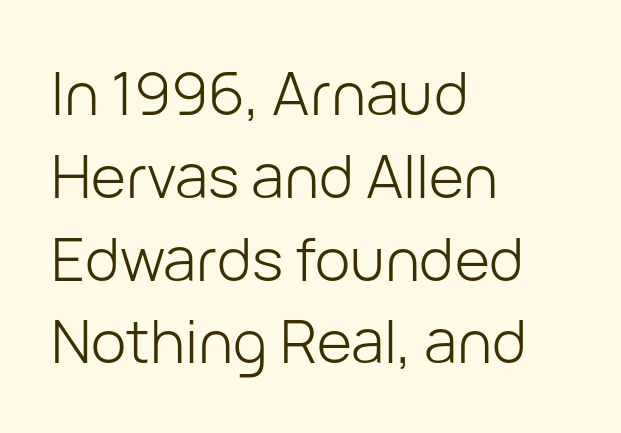
{"serif": "no", "italic": "no", "bold": "no", "weight": "light", "width": "normal", "stroke_contrast": "low", "x_height": "medium", "monospaced": "no", "underline": "no", "align": "left", "line_spacing": "normal", "line_spacing_ratio": 1.38, "letter_spacing": "normal", "letter_spacing_em": 0.0, "glyph_px": 60}
